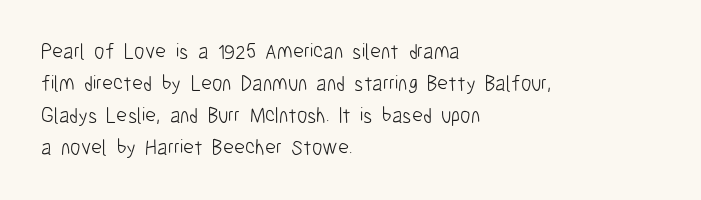
Vertical strokes here are truly vertical. The paragraph has a hard left edge and a soft right edge. The rendering uses a moderate line-height, typical for paragraphs. The cut favours lightness, reaching ordinary text weight at its darkest.
